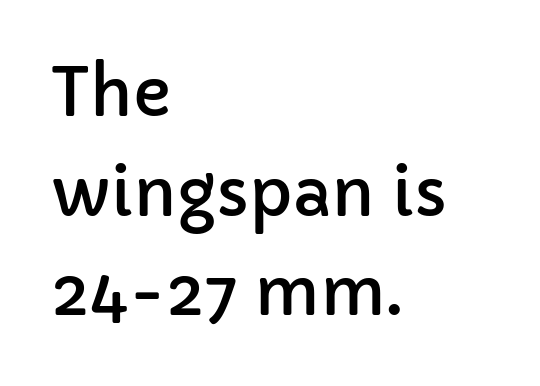
{"serif": "no", "italic": "no", "width": "normal", "stroke_contrast": "low", "x_height": "medium", "monospaced": "no", "underline": "no", "align": "left", "line_spacing": "normal", "line_spacing_ratio": 1.51, "letter_spacing": "normal", "letter_spacing_em": 0.0, "glyph_px": 66}
